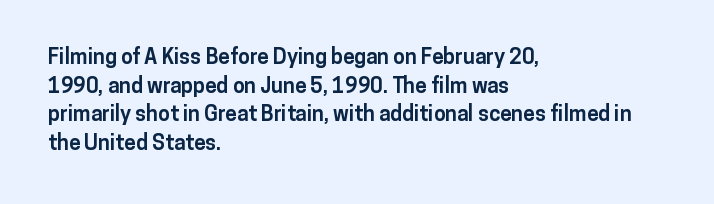
{"italic": "no", "bold": "yes", "underline": "no", "align": "left", "line_spacing": "normal", "line_spacing_ratio": 1.36, "letter_spacing": "normal", "letter_spacing_em": 0.0, "glyph_px": 21}
